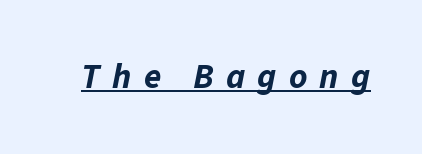
Q: Is the text bold? A: Yes.
Q: Is the text italic (slanted)? A: Yes, it leans right by about 11 degrees.
Q: Is the text underlined? A: Yes.
Q: Is the spacing between letters normal or unusually wide? A: Unusually wide.
Q: Width (condensed, normal, or wide)? A: Normal.
Q: Stroke contrast? A: Low.
Q: x-height? A: Medium.
Q: Monospaced? A: No.
